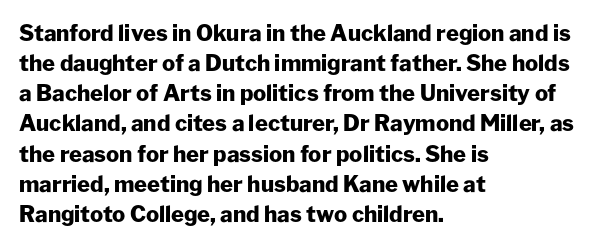
Q: Is the text bold? A: Yes.
Q: Is the text italic (slanted)? A: No, it is upright.
Q: Is the text underlined? A: No.
Q: How is the paragraph aligned? A: Left-aligned.
Q: Is the spacing between letters normal or unusually wide? A: Normal.
Q: Is the spacing between lines tight, normal or loose? A: Normal.
